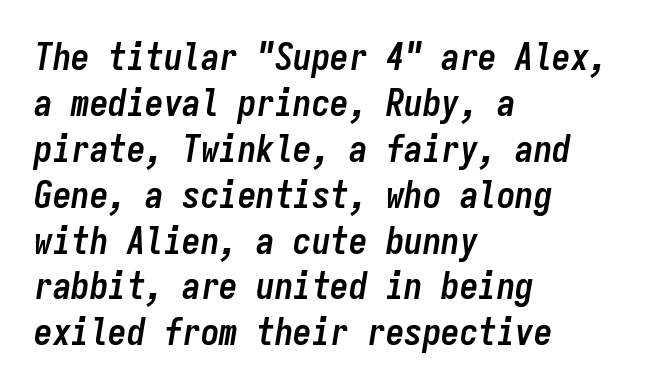
Q: Is the text bold? A: Yes.
Q: Is the text italic (slanted)? A: Yes, it leans right by about 9 degrees.
Q: Is the text underlined? A: No.
Q: How is the paragraph aligned? A: Left-aligned.
Q: Is the spacing between letters normal or unusually wide? A: Normal.
Q: Width (condensed, normal, or wide)? A: Condensed.
Q: Stroke contrast? A: Low.
Q: x-height? A: Medium.
Q: Monospaced? A: Yes.
